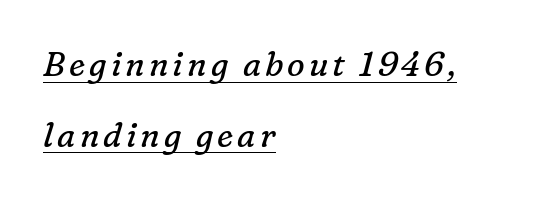
Q: Is the text bold? A: No.
Q: Is the text italic (slanted)? A: Yes, it leans right by about 16 degrees.
Q: Is the typeface a serif or a sans-serif typeface? A: Serif.
Q: Is the text underlined? A: Yes.
Q: How is the paragraph aligned? A: Left-aligned.
Q: Is the spacing between lines tight, normal or loose? A: Loose.
Q: Width (condensed, normal, or wide)? A: Normal.
Q: Stroke contrast? A: Low.
Q: x-height? A: Medium.
Q: Monospaced? A: No.
